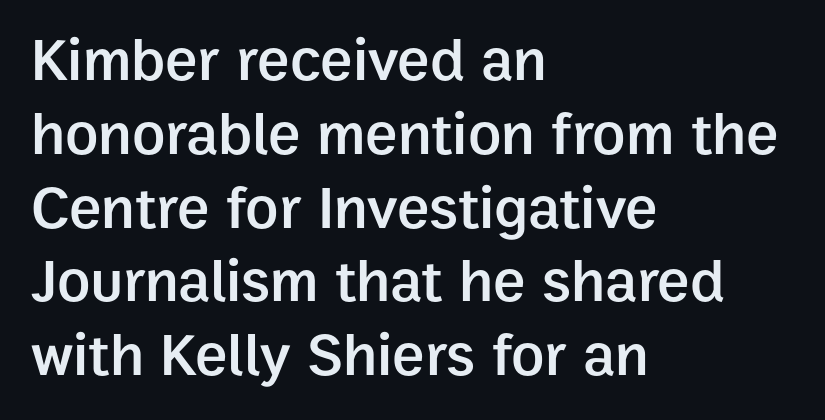
Q: Is the text bold? A: Semi-bold.
Q: Is the text italic (slanted)? A: No, it is upright.
Q: Is the typeface a serif or a sans-serif typeface? A: Sans-serif.
Q: Is the text underlined? A: No.
Q: How is the paragraph aligned? A: Left-aligned.
Q: Is the spacing between letters normal or unusually wide? A: Normal.
Q: Width (condensed, normal, or wide)? A: Normal.
Q: Stroke contrast? A: Low.
Q: x-height? A: Medium.
Q: Monospaced? A: No.
